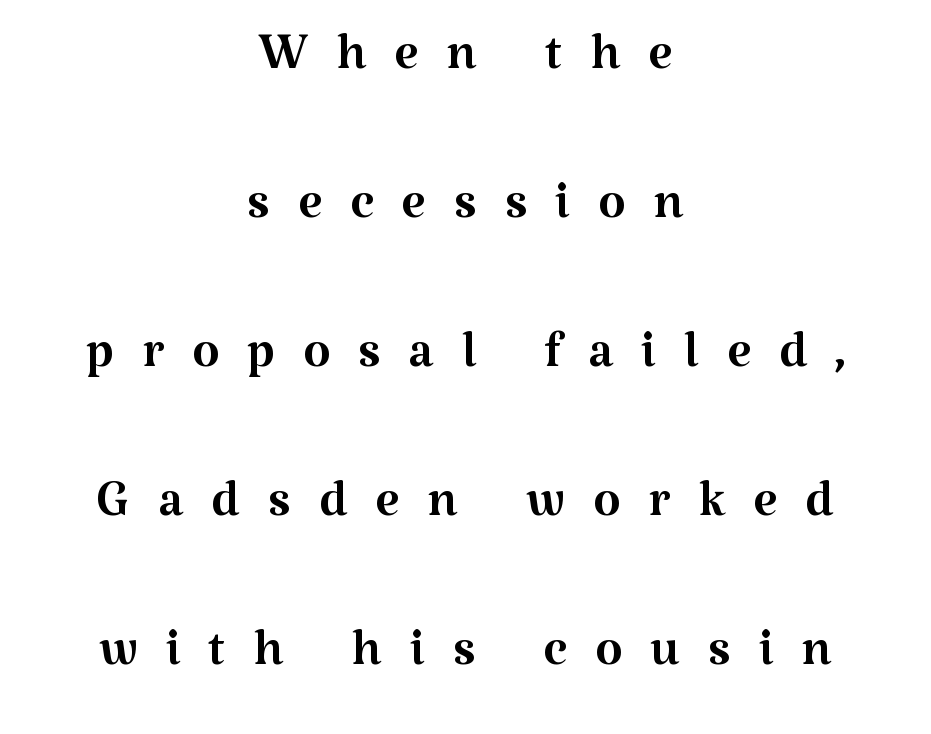
{"serif": "yes", "italic": "no", "bold": "no", "weight": "regular", "width": "normal", "stroke_contrast": "medium", "x_height": "medium", "monospaced": "no", "underline": "no", "align": "center", "line_spacing": "loose", "line_spacing_ratio": 2.13, "letter_spacing": "wide", "letter_spacing_em": 0.4, "glyph_px": 70}
